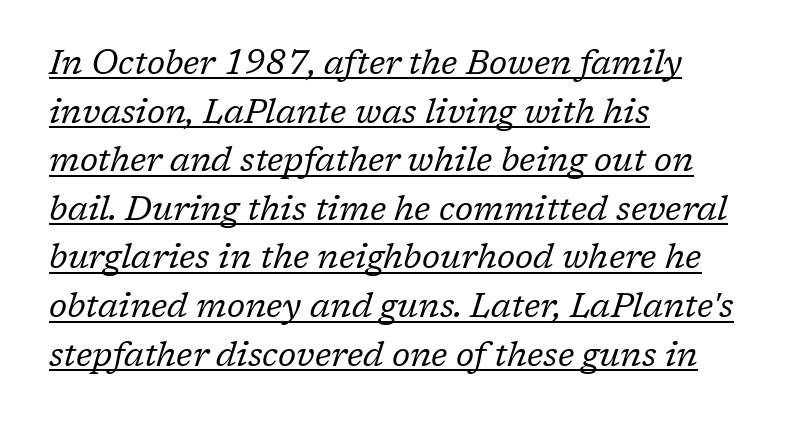
The letters sit at their default tracking, neither squeezed nor spread. Character widths vary here, with narrow letters taking less room than wide ones. Notice how descenders clear the ascenders below comfortably — that's standard leading. A typographer would call this underscored text. Notice how the passage keeps a crisp vertical edge on the left only. The glyphs in this specimen are seriffed.
